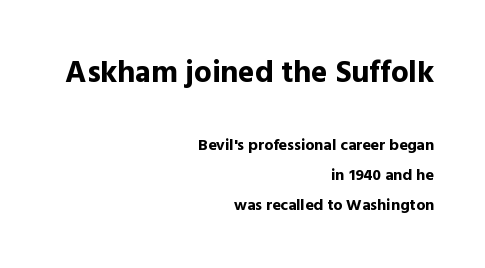
The image shows 31 px bold sans-serif type, upright; set right-aligned, line spacing 1.87x, normal letter spacing, not underlined; the first (top) block is 1.94x larger; a medium x-height.
